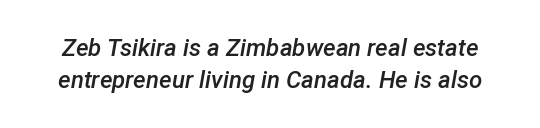
{"italic": "yes", "lean": "right", "slant_degrees": 12, "bold": "semi", "underline": "no", "line_spacing": "normal", "line_spacing_ratio": 1.34, "letter_spacing": "normal", "letter_spacing_em": 0.0, "glyph_px": 24}
